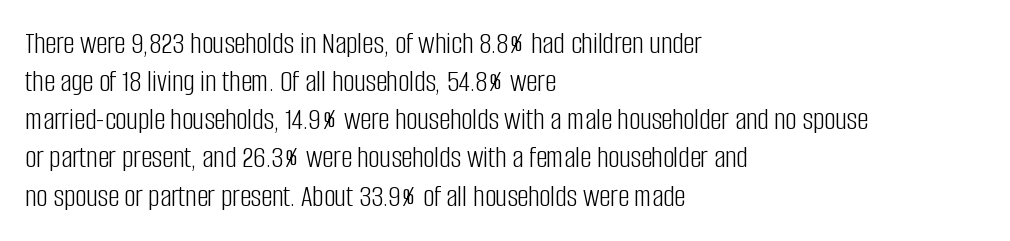
One-word summary of the alignment: left. These lines are rendered in a variable-pitch font. Tall strokes in this sample are plumb rather than angled. Each letter's strokes conclude bluntly, with no projecting serifs. A typesetter would call this zero additional tracking. Descender tails drop into unmarked territory.
